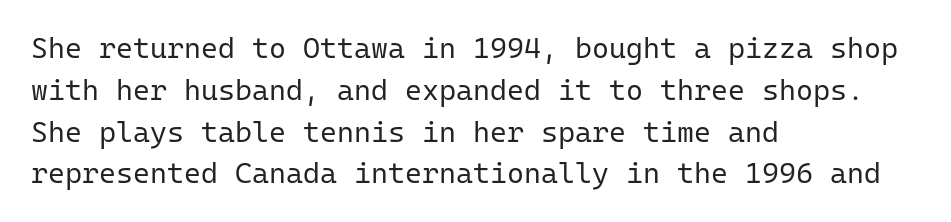
{"serif": "no", "italic": "no", "bold": "no", "weight": "regular", "width": "normal", "stroke_contrast": "low", "x_height": "medium", "monospaced": "yes", "underline": "no", "align": "left", "line_spacing": "normal", "line_spacing_ratio": 1.44, "letter_spacing": "normal", "letter_spacing_em": 0.0, "glyph_px": 29}
